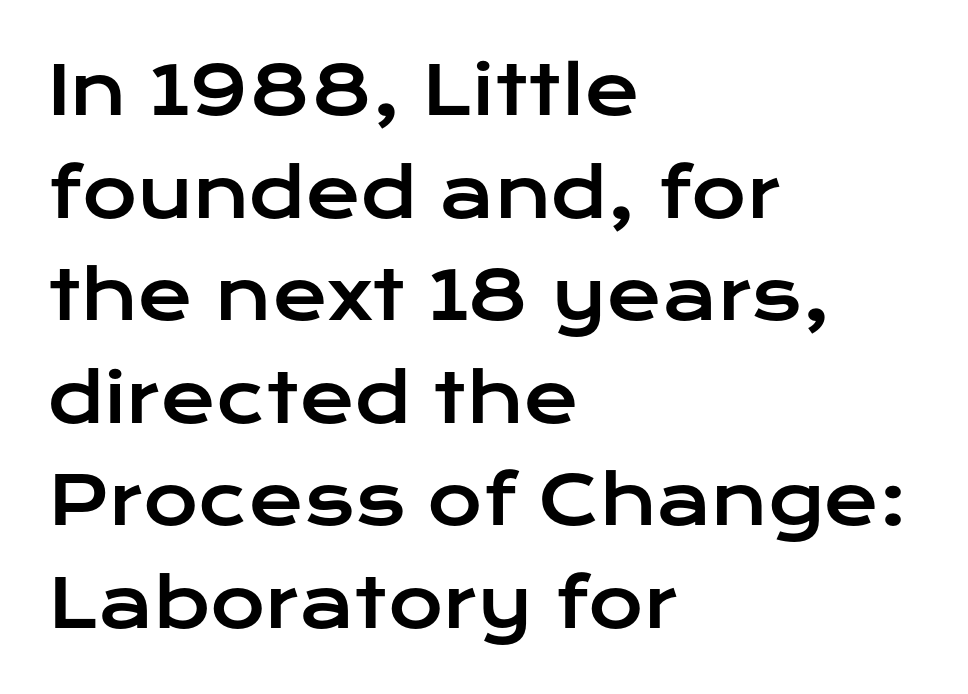
The typeface chosen for these lines omits serifs. Do the letters lean? They stand straight. Leading matches the norm, producing a regular column. Tracking here is standard; glyphs follow each other at the usual distance.
